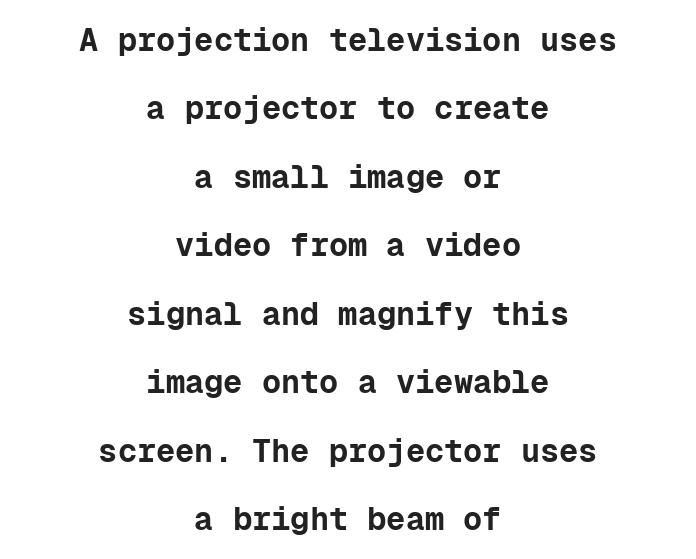
Teacher's note: observe the equal gaps on both sides — that is centered alignment. Each letter, wide or thin by design, is forced into the same width here. Chunky letters — that's bold for sure. Tall strokes in this sample are plumb rather than angled. Beneath every word, the page is bare.
